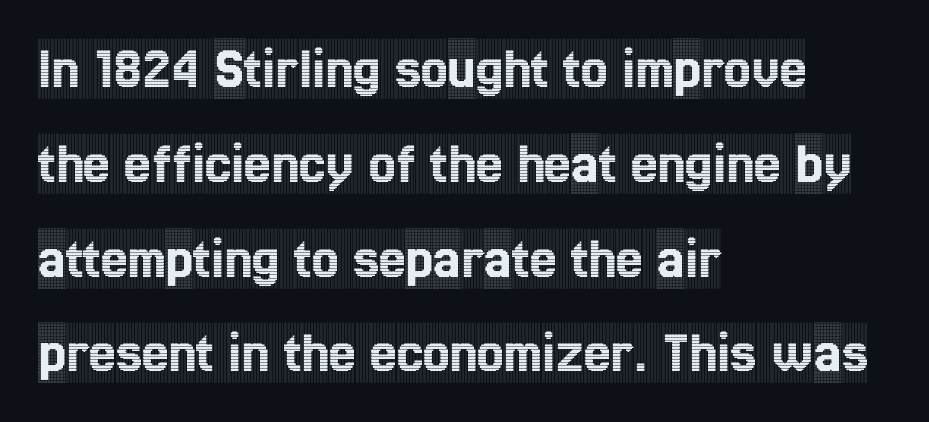
Q: Is the text italic (slanted)? A: No, it is upright.
Q: Is the typeface a serif or a sans-serif typeface? A: Serif.
Q: Is the text underlined? A: No.
Q: How is the paragraph aligned? A: Left-aligned.
Q: Is the spacing between letters normal or unusually wide? A: Normal.
Q: Is the spacing between lines tight, normal or loose? A: Normal.
Q: Width (condensed, normal, or wide)? A: Condensed.
Q: x-height? A: Large.
Q: Monospaced? A: No.
